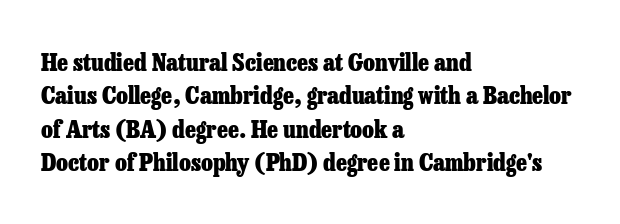
{"italic": "no", "bold": "yes", "underline": "no", "align": "left", "line_spacing": "normal", "line_spacing_ratio": 1.39, "letter_spacing": "normal", "letter_spacing_em": 0.0, "glyph_px": 24}
